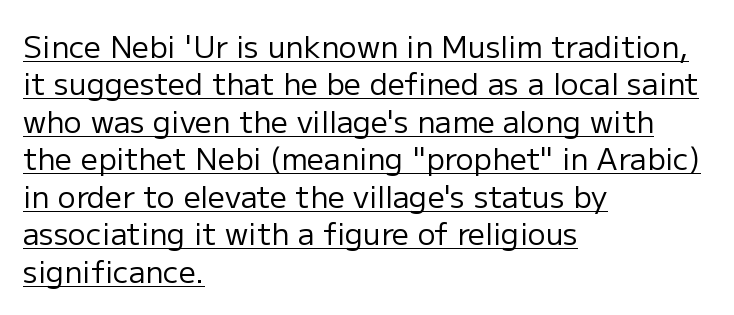
You could call the tracking neutral — neither tight nor loose. The rendered words wear a rule along their underside. Compared with a centered layout, this one pins lines to the left instead. Are there feet on the stems? There aren't — it's a sans.
